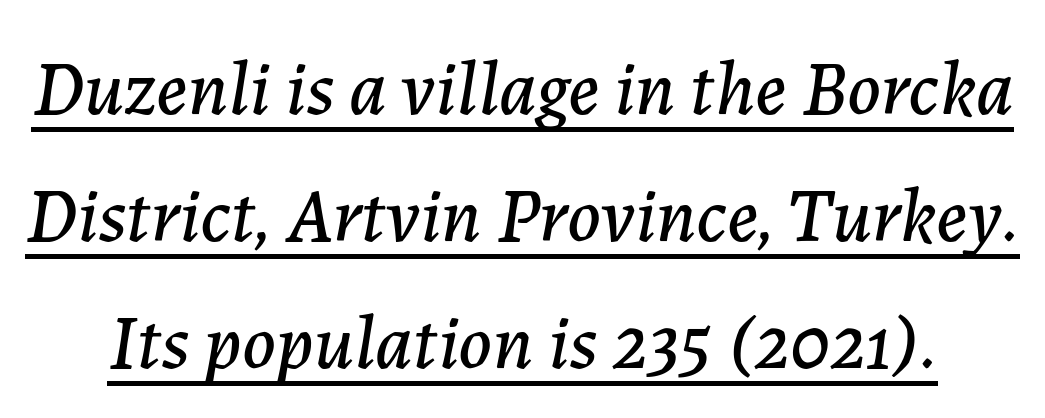
{"italic": "yes", "lean": "right", "slant_degrees": 7, "width": "normal", "stroke_contrast": "low", "x_height": "medium", "monospaced": "no", "underline": "yes", "line_spacing": "normal", "line_spacing_ratio": 1.65, "letter_spacing": "normal", "letter_spacing_em": 0.0, "glyph_px": 77}
